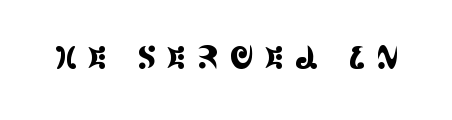
Q: Is the text italic (slanted)? A: No, it is upright.
Q: Is the typeface a serif or a sans-serif typeface? A: Serif.
Q: Is the text underlined? A: No.
Q: Is the spacing between letters normal or unusually wide? A: Unusually wide.
Q: Width (condensed, normal, or wide)? A: Condensed.
Q: x-height? A: Large.
Q: Monospaced? A: No.
